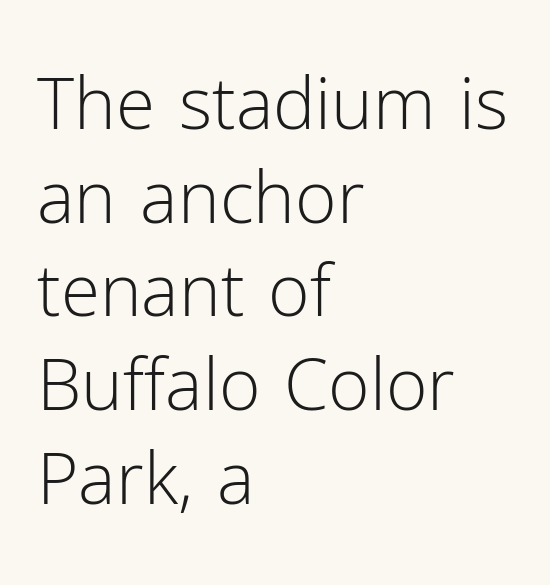
{"serif": "no", "italic": "no", "bold": "no", "weight": "light", "width": "normal", "stroke_contrast": "low", "x_height": "medium", "monospaced": "no", "underline": "no", "align": "left", "line_spacing": "normal", "line_spacing_ratio": 1.32, "letter_spacing": "normal", "letter_spacing_em": 0.0, "glyph_px": 71}
